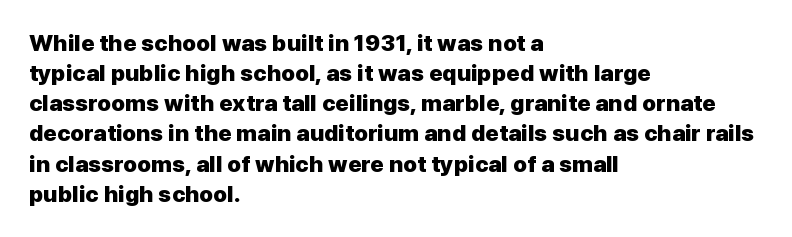
The image shows 23 px bold type, upright; set left-aligned, normal line spacing (1.31x), normal letter spacing, not underlined.
